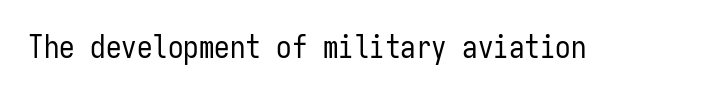
{"serif": "no", "italic": "no", "bold": "no", "weight": "regular", "width": "condensed", "stroke_contrast": "low", "x_height": "medium", "monospaced": "yes", "underline": "no", "letter_spacing": "normal", "letter_spacing_em": 0.0, "glyph_px": 31}
